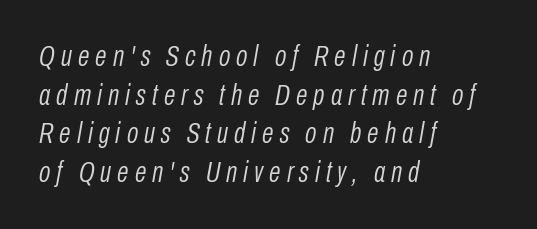
Q: Is the text bold? A: No.
Q: Is the text italic (slanted)? A: Yes, it leans right by about 10 degrees.
Q: Is the text underlined? A: No.
Q: How is the paragraph aligned? A: Left-aligned.
Q: Is the spacing between letters normal or unusually wide? A: Unusually wide.
Q: Is the spacing between lines tight, normal or loose? A: Normal.
Q: Width (condensed, normal, or wide)? A: Condensed.
Q: Stroke contrast? A: Low.
Q: x-height? A: Medium.
Q: Monospaced? A: No.
